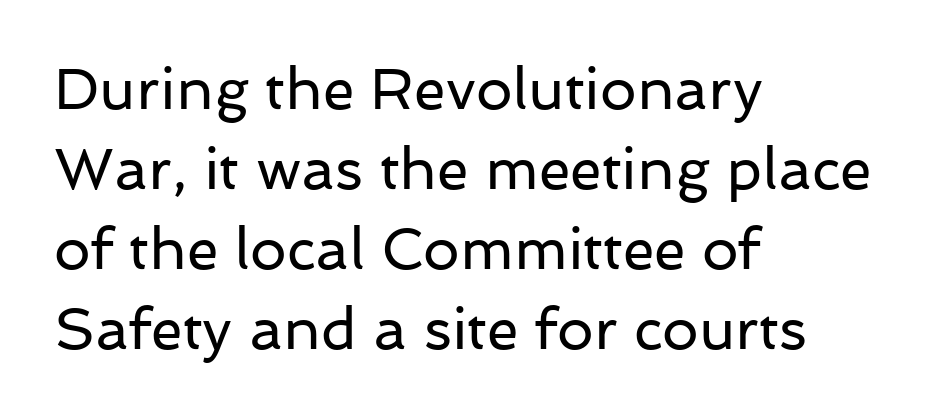
The letters advance in unequal steps, a hallmark of proportional type. The strip under each line holds only bare page. The designer left line spacing at the default. Spacing between characters is what you'd get straight out of the box. Every stem runs plumb, perpendicular to the baseline. The paragraph shown leans on its left margin.
